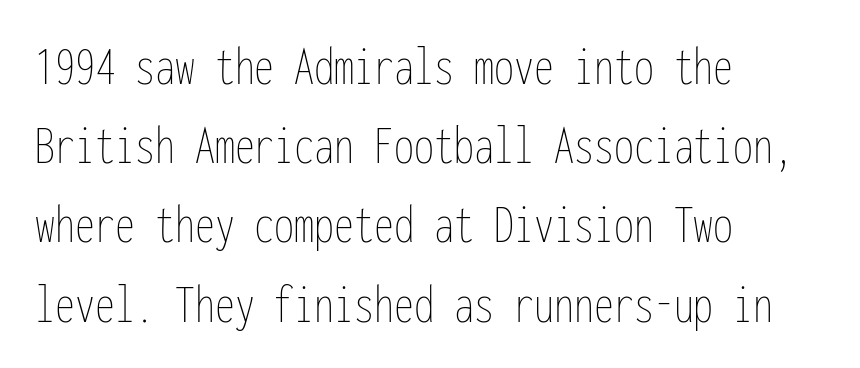
{"italic": "no", "bold": "no", "weight": "thin", "width": "condensed", "stroke_contrast": "low", "x_height": "medium", "monospaced": "yes", "underline": "no", "align": "left", "line_spacing": "normal", "line_spacing_ratio": 1.39, "letter_spacing": "normal", "letter_spacing_em": 0.0, "glyph_px": 57}
